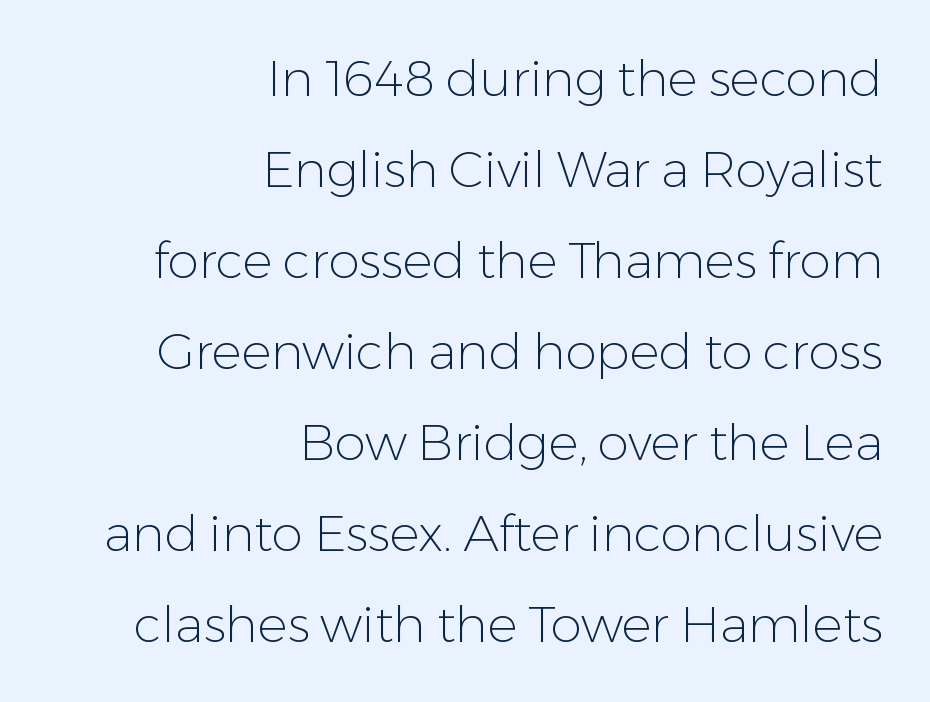
Stroke thickness stays within the range of a standard reading face or lighter. Every row of glyphs terminates at an identical x-position on the right. The font's upright variant was chosen for this text. Check the space under the baseline: it is left empty.
